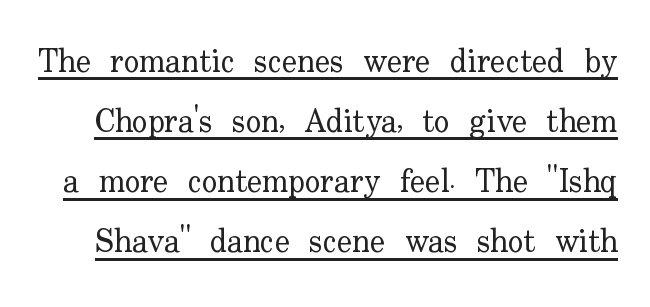
The passage shown has conventional tracking throughout. Underlined type. Quick note: not italic, upright. This reads as an unemphasized weight, regular at the heaviest. Character widths vary here, with narrow letters taking less room than wide ones. Each letter's strokes conclude with small projecting serifs.
